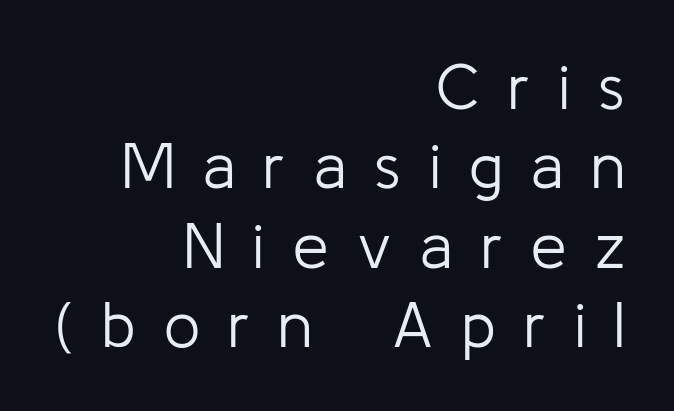
Q: Is the text bold? A: No.
Q: Is the text italic (slanted)? A: No, it is upright.
Q: Is the typeface a serif or a sans-serif typeface? A: Sans-serif.
Q: Is the text underlined? A: No.
Q: How is the paragraph aligned? A: Right-aligned.
Q: Is the spacing between letters normal or unusually wide? A: Unusually wide.
Q: Width (condensed, normal, or wide)? A: Normal.
Q: Stroke contrast? A: Low.
Q: x-height? A: Medium.
Q: Monospaced? A: No.
